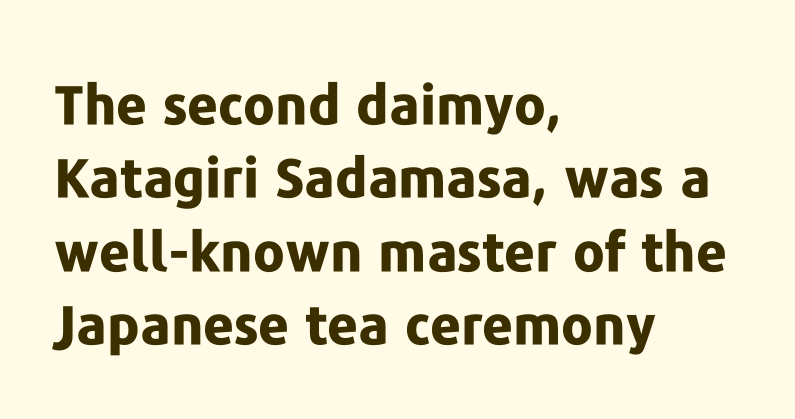
{"serif": "no", "italic": "no", "bold": "yes", "weight": "bold", "width": "normal", "stroke_contrast": "low", "x_height": "medium", "monospaced": "no", "underline": "no", "align": "left", "line_spacing": "normal", "line_spacing_ratio": 1.36, "letter_spacing": "normal", "letter_spacing_em": 0.0, "glyph_px": 54}
